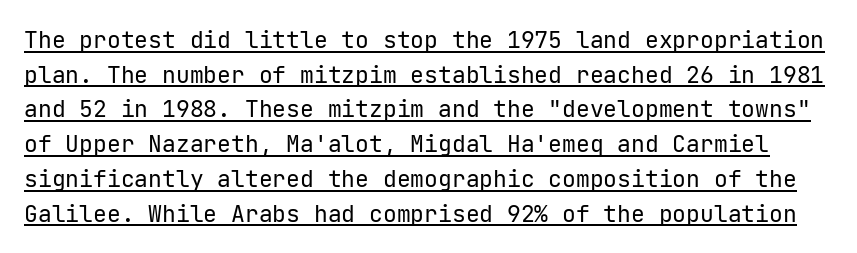
Every character sits straight up, as roman type does. Leading matches the norm, producing a regular column. Counters stay open thanks to moderate or lighter strokes. Check the space under the baseline: a stroke is drawn there.
